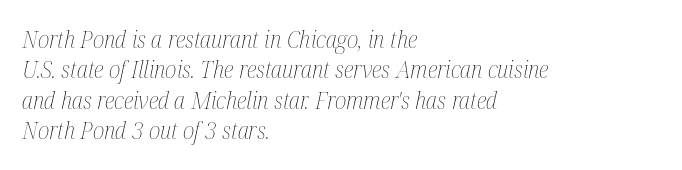
{"italic": "yes", "lean": "right", "slant_degrees": 12, "bold": "no", "underline": "no", "align": "left", "line_spacing": "normal", "line_spacing_ratio": 1.27, "letter_spacing": "normal", "letter_spacing_em": 0.0, "glyph_px": 24}
